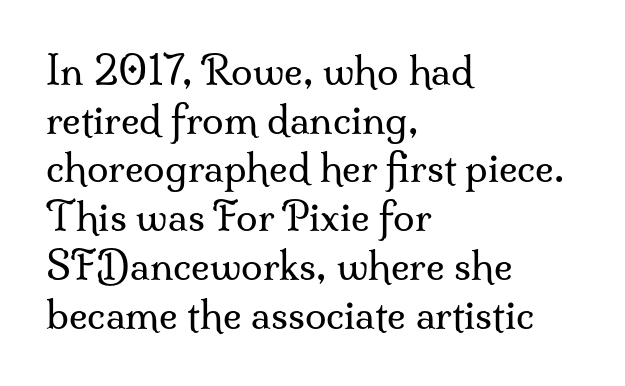
{"serif": "yes", "italic": "no", "bold": "no", "weight": "regular", "width": "normal", "stroke_contrast": "medium", "x_height": "small", "monospaced": "no", "underline": "no", "align": "left", "line_spacing": "normal", "line_spacing_ratio": 1.25, "letter_spacing": "normal", "letter_spacing_em": 0.0, "glyph_px": 39}
